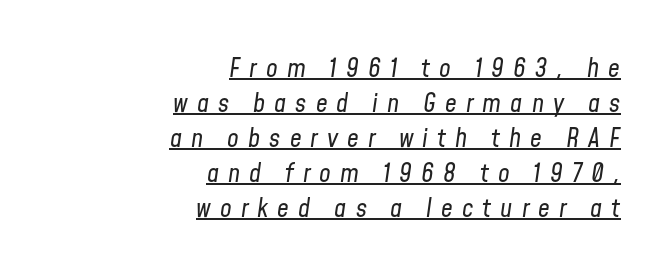
There is plenty of visible air inserted between adjacent glyphs. Notice how the stems are inclined rather than vertical — that's the hallmark of italics. The letters look calm and open, with moderate or lighter stems. This rendering uses right alignment, leaving the left contour irregular.
